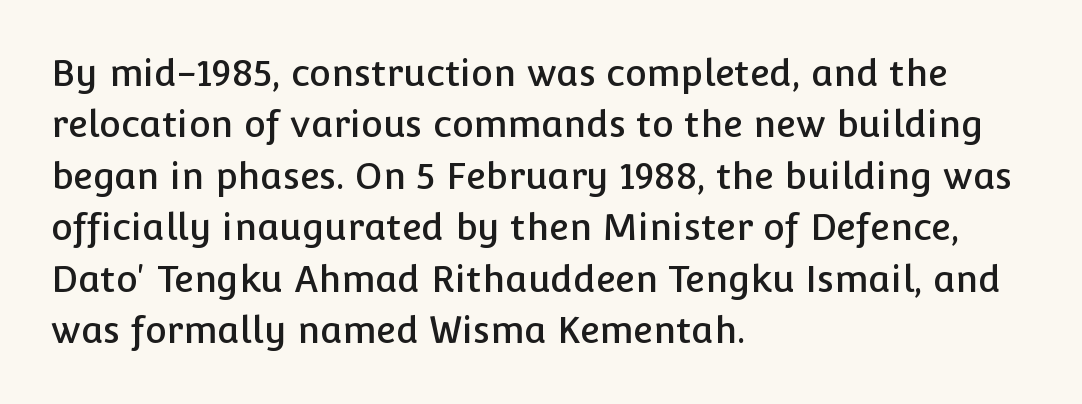
Honestly, the letter spacing is just normal — you wouldn't notice it. The specimen reads as upright at a glance. Beneath every word, the page is bare. Horizontally, the lines are justified to the leading edge only. The designer went with a sans here, leaving each stem footless. The passage shown is typed in a proportional face where columns would drift.
